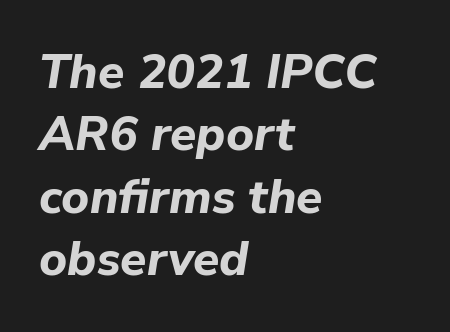
{"italic": "yes", "lean": "right", "slant_degrees": 9, "bold": "yes", "weight": "bold", "width": "normal", "stroke_contrast": "low", "x_height": "medium", "monospaced": "no", "underline": "no", "align": "left", "line_spacing": "normal", "line_spacing_ratio": 1.3, "letter_spacing": "normal", "letter_spacing_em": 0.0, "glyph_px": 48}
